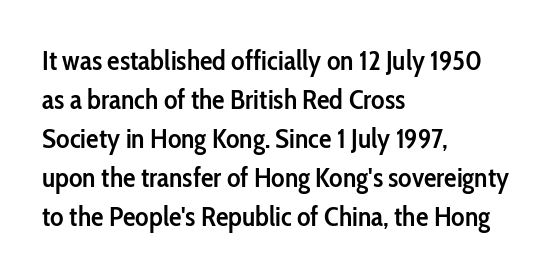
Italic? Not at all — the glyphs are vertical. What stands out about the letter spacing? Nothing — it is the standard amount. What's the leading like? Ordinary, nothing unusual. Letterform terminals end flat and unadorned throughout the passage. Leftover space on each line is placed entirely after the last word.
